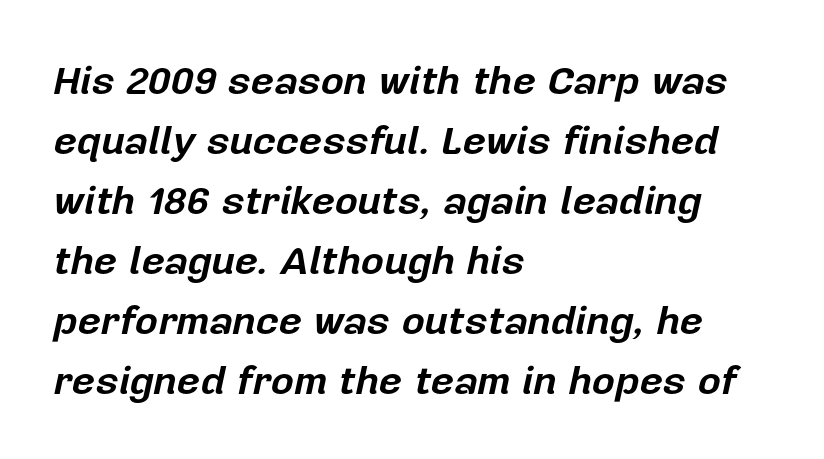
Q: Is the text bold? A: Yes.
Q: Is the text italic (slanted)? A: Yes, it leans right by about 12 degrees.
Q: Is the text underlined? A: No.
Q: How is the paragraph aligned? A: Left-aligned.
Q: Is the spacing between letters normal or unusually wide? A: Normal.
Q: Is the spacing between lines tight, normal or loose? A: Normal.
Q: Width (condensed, normal, or wide)? A: Normal.
Q: Stroke contrast? A: Low.
Q: x-height? A: Medium.
Q: Monospaced? A: No.
